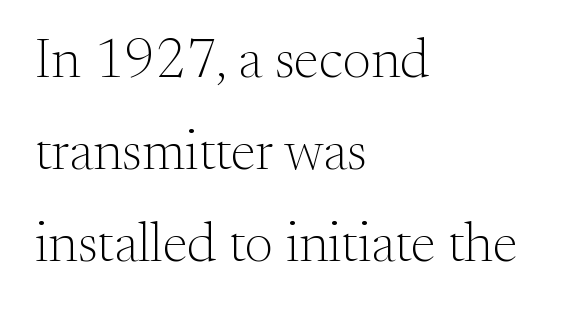
Q: Is the text bold? A: No.
Q: Is the text italic (slanted)? A: No, it is upright.
Q: Is the typeface a serif or a sans-serif typeface? A: Serif.
Q: Is the text underlined? A: No.
Q: How is the paragraph aligned? A: Left-aligned.
Q: Is the spacing between letters normal or unusually wide? A: Normal.
Q: Is the spacing between lines tight, normal or loose? A: Normal.
Q: Width (condensed, normal, or wide)? A: Normal.
Q: Stroke contrast? A: Medium.
Q: x-height? A: Small.
Q: Monospaced? A: No.
